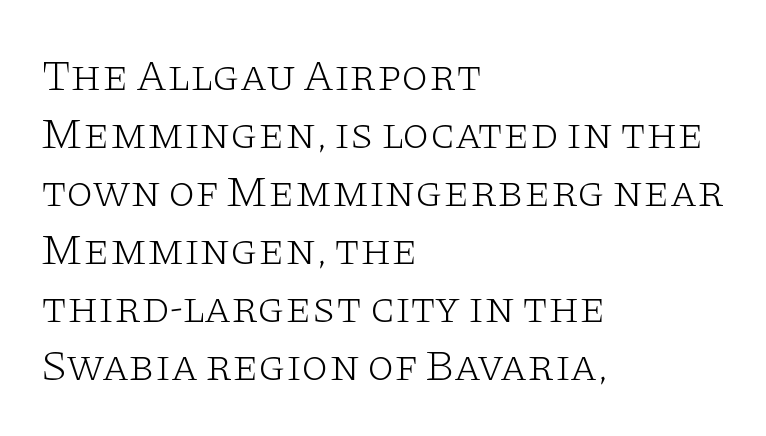
Think of a printed novel: that variable character pitch is what you see here. Nothing heavy about these letters — not bold at all. Unlike italic type, these characters show no tilt at all. Tracking value appears to be zero — textbook default spacing.
